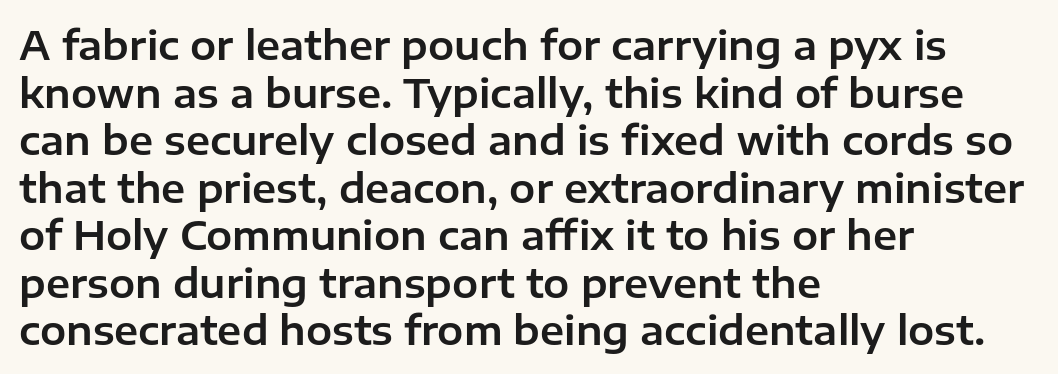
Words appear dense and cohesive because spacing is normal. Rule under the text: the space is simply empty. A typesetter would label this face a sans. Characters remain perfectly vertical along every line. The letters advance in unequal steps, a hallmark of proportional type. The lines are quadded left.
